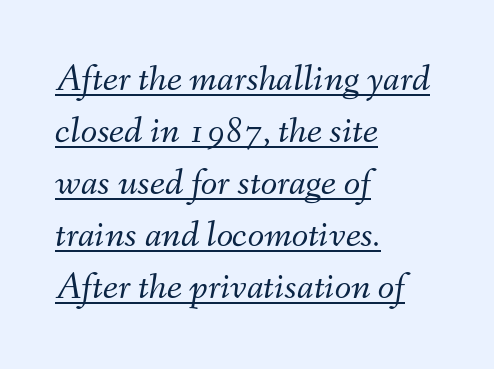
Vertical spacing — default. The typesetter has applied underlining to the passage shown. If you drew a line through each stem, it would be angled. Weight: regular or lighter.
